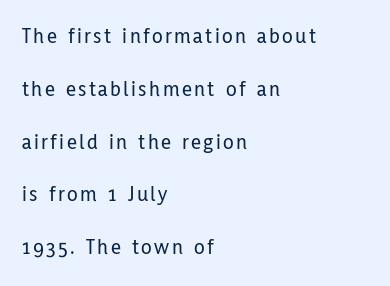
This sample trades compactness for vertical openness between lines. The compositor pushed each line to the left boundary. Underlining? Definitely not there. The type sits square on the baseline with zero lean.
